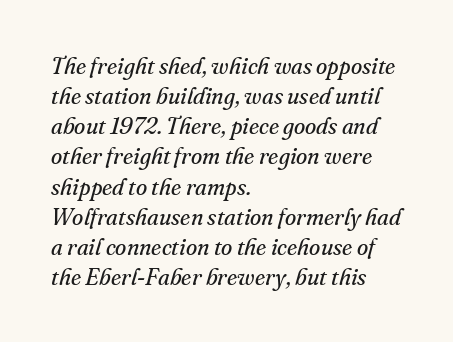
The image shows 23 px text type, italic (leaning right); set left-aligned, normal line spacing (1.31x), normal letter spacing, not underlined.
